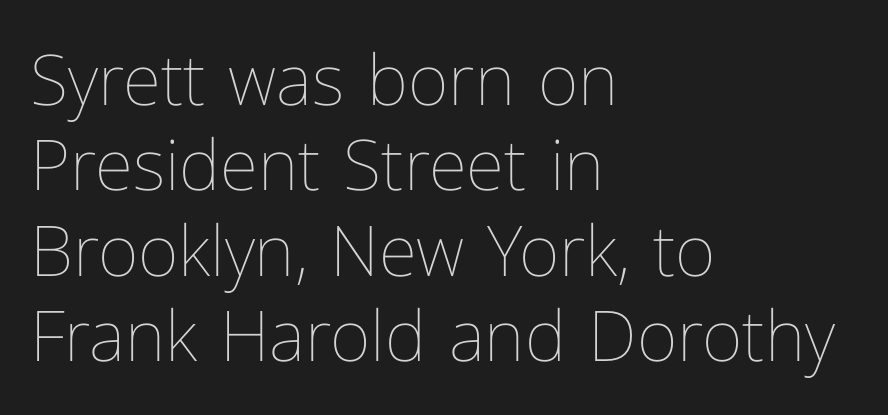
Q: Is the text bold? A: No.
Q: Is the text italic (slanted)? A: No, it is upright.
Q: Is the text underlined? A: No.
Q: How is the paragraph aligned? A: Left-aligned.
Q: Is the spacing between letters normal or unusually wide? A: Normal.
Q: Width (condensed, normal, or wide)? A: Normal.
Q: Stroke contrast? A: Low.
Q: x-height? A: Medium.
Q: Monospaced? A: No.
